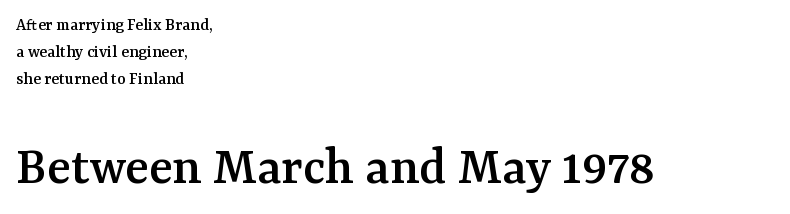
Q: Is the text italic (slanted)? A: No, it is upright.
Q: Is the typeface a serif or a sans-serif typeface? A: Serif.
Q: Is the text underlined? A: No.
Q: How is the paragraph aligned? A: Left-aligned.
Q: Is the spacing between letters normal or unusually wide? A: Normal.
Q: Is the spacing between lines tight, normal or loose? A: Normal.
Q: Which block of text is set in a larger size, the first (top) or the second (bottom)? A: The second (bottom) one.
Q: Width (condensed, normal, or wide)? A: Normal.
Q: Stroke contrast? A: Medium.
Q: x-height? A: Medium.
Q: Monospaced? A: No.
